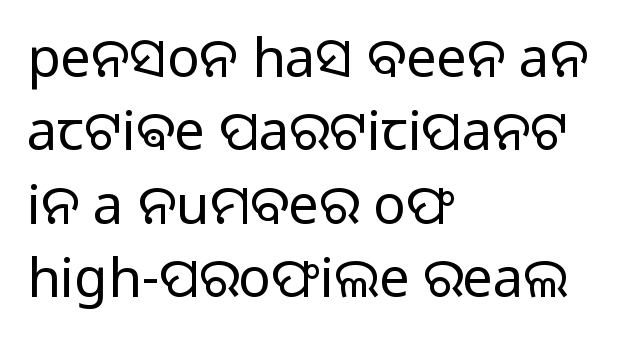
Q: Is the text bold? A: No.
Q: Is the text italic (slanted)? A: No, it is upright.
Q: Is the typeface a serif or a sans-serif typeface? A: Sans-serif.
Q: Is the text underlined? A: No.
Q: How is the paragraph aligned? A: Left-aligned.
Q: Is the spacing between letters normal or unusually wide? A: Normal.
Q: Is the spacing between lines tight, normal or loose? A: Normal.
Q: Width (condensed, normal, or wide)? A: Normal.
Q: Stroke contrast? A: Low.
Q: x-height? A: Medium.
Q: Monospaced? A: No.
